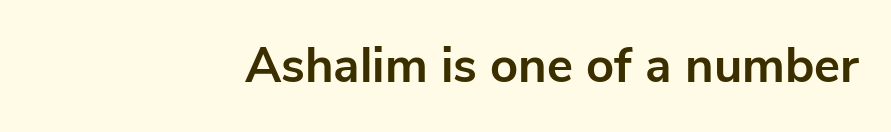
{"serif": "no", "italic": "no", "bold": "yes", "weight": "bold", "width": "normal", "stroke_contrast": "low", "x_height": "medium", "monospaced": "no", "underline": "no", "align": "right", "letter_spacing": "normal", "letter_spacing_em": 0.0, "glyph_px": 49}
